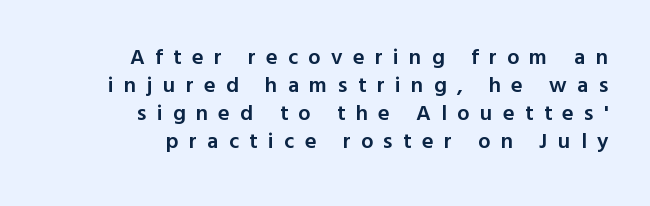
The image shows 22 px text type, upright; set right-aligned, normal line spacing (1.27x), unusually wide letter spacing (+0.47 em), not underlined.
